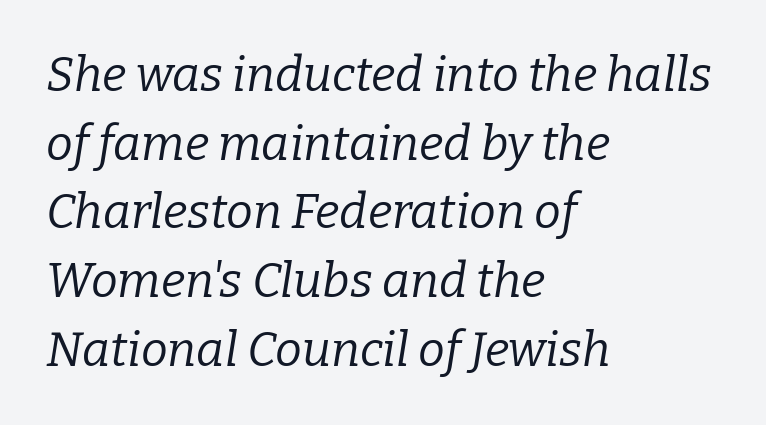
The image shows 48 px regular-weight serif type, italic (leaning right); set left-aligned, normal line spacing (1.43x), normal letter spacing, not underlined; low stroke contrast and a medium x-height.
